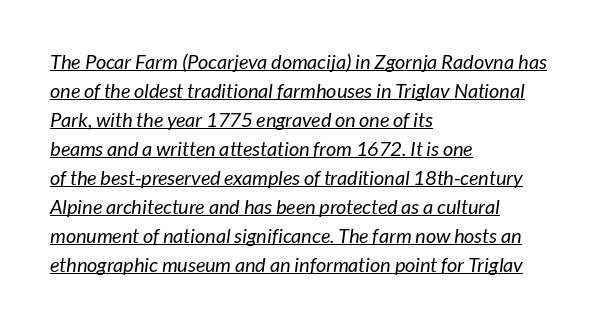
The image shows 20 px text type; set left-aligned, normal line spacing (1.45x), normal letter spacing, underlined.
